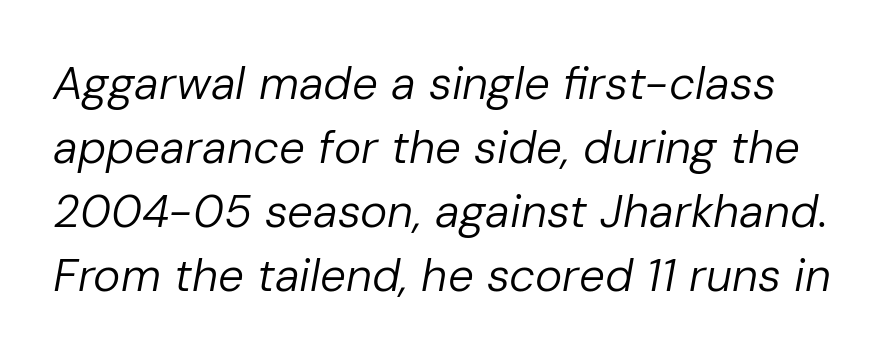
{"italic": "yes", "lean": "right", "slant_degrees": 10, "bold": "no", "weight": "regular", "width": "normal", "stroke_contrast": "low", "x_height": "medium", "monospaced": "no", "underline": "no", "line_spacing": "normal", "line_spacing_ratio": 1.39, "letter_spacing": "normal", "letter_spacing_em": 0.0, "glyph_px": 46}
